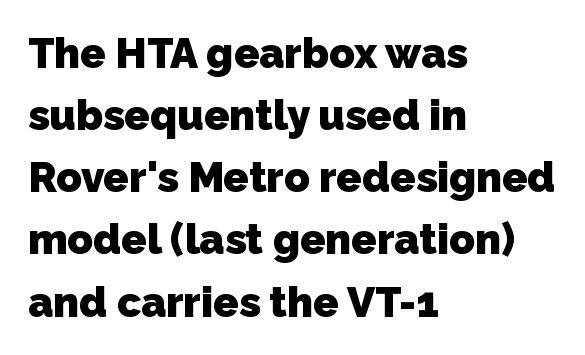
Left-aligned paragraph, ragged on the right. The letters are bold, with thick, heavy strokes. Tracking value appears to be zero — textbook default spacing. Character widths vary here, with narrow letters taking less room than wide ones. The leading is moderate, giving the passage an even texture.
